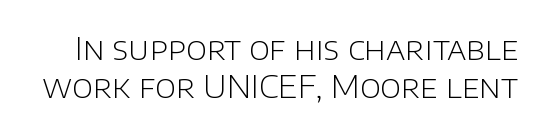
The image shows 32 px light sans-serif type, upright; set line spacing 1.2x, normal letter spacing, not underlined; low stroke contrast and a large x-height.
